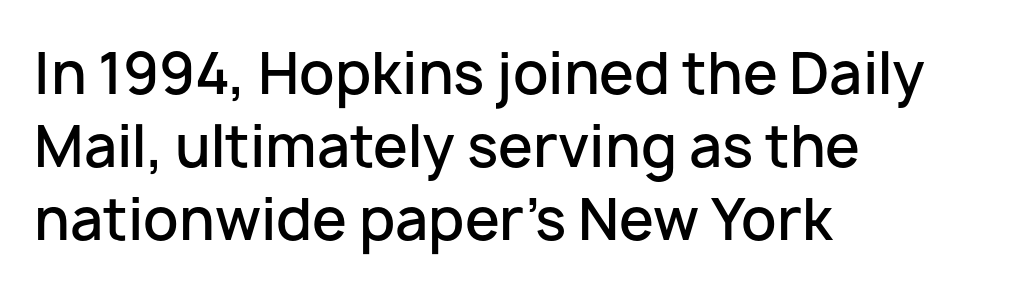
Q: Is the text bold? A: Semi-bold.
Q: Is the text italic (slanted)? A: No, it is upright.
Q: Is the typeface a serif or a sans-serif typeface? A: Sans-serif.
Q: Is the text underlined? A: No.
Q: How is the paragraph aligned? A: Left-aligned.
Q: Is the spacing between letters normal or unusually wide? A: Normal.
Q: Is the spacing between lines tight, normal or loose? A: Normal.
Q: Width (condensed, normal, or wide)? A: Normal.
Q: Stroke contrast? A: Low.
Q: x-height? A: Medium.
Q: Monospaced? A: No.
